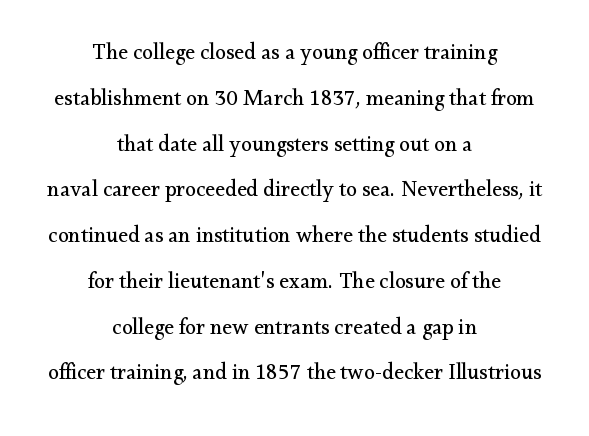
The image shows 22 px text type, upright; set centered, loose line spacing (2.08x), normal letter spacing, not underlined.
